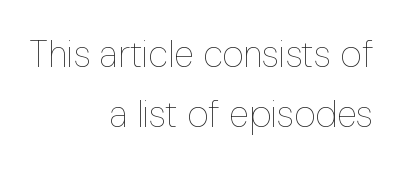
Varying glyph widths throughout — classic text-font behaviour. Each new line begins a customary step beneath the previous one. Summary of weight: not heavy and not bold. Italic: no, the glyphs are upright roman.
